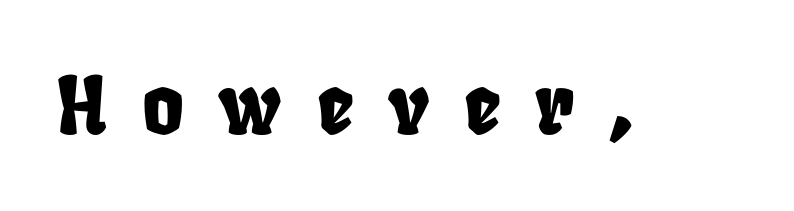
Glyph-to-glyph distance is far greater than everyday printed text. Is this a fixed-width face? No — the glyphs have proportional, varying widths. Words float on clear page, feet unadorned.
